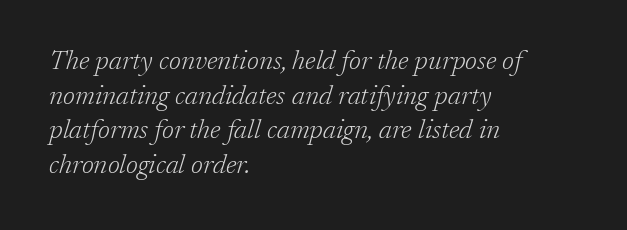
One glance says typical: line gaps are just what's usual. No extra tracking has been applied to these lines. The rendering anchors every line to the left-hand side. Stem width sits at or under what a default text font uses. There's an unmistakable incline to the writing here. Rule under the text: the space is simply empty.
